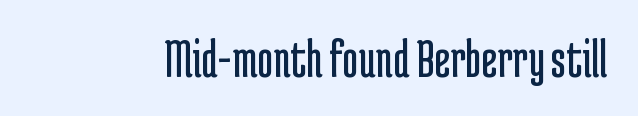
Unlike a traditional serif, this face leaves its strokes unadorned. Short note: letters normally spaced. Think of a printed novel: that variable character pitch is what you see here. Is the stroke heavy? The answer is a plain regular-or-lighter. You can tell it's not italic because the verticals are truly vertical. The foot of each line stays bare and open.
